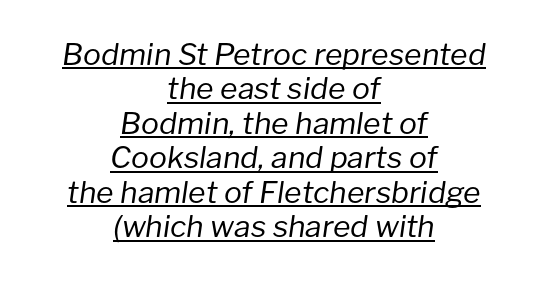
Q: Is the text bold? A: No.
Q: Is the text italic (slanted)? A: Yes, it leans right by about 8 degrees.
Q: Is the text underlined? A: Yes.
Q: How is the paragraph aligned? A: Centered.
Q: Is the spacing between letters normal or unusually wide? A: Normal.
Q: Is the spacing between lines tight, normal or loose? A: Tight.
Q: Width (condensed, normal, or wide)? A: Normal.
Q: Stroke contrast? A: Low.
Q: x-height? A: Medium.
Q: Monospaced? A: No.
